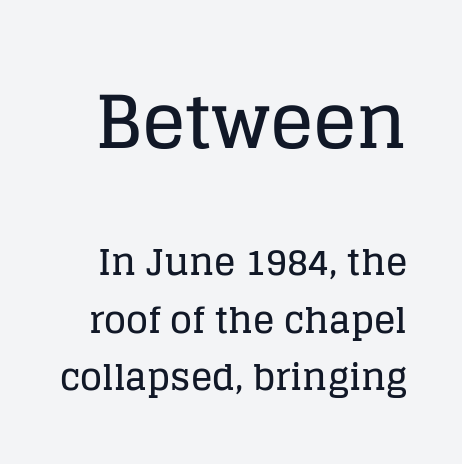
{"serif": "yes", "italic": "no", "width": "normal", "stroke_contrast": "low", "x_height": "large", "monospaced": "no", "underline": "no", "line_spacing": "normal", "line_spacing_ratio": 1.59, "letter_spacing": "normal", "letter_spacing_em": 0.0, "larger_block": "first", "size_ratio": 2.03, "glyph_px": 73}
